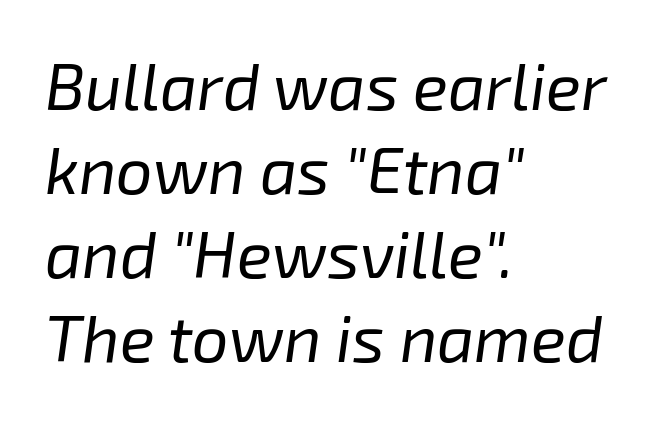
The image shows 65 px regular-weight type, italic (leaning right); set left-aligned, normal line spacing (1.29x), normal letter spacing, not underlined; low stroke contrast and a medium x-height.
